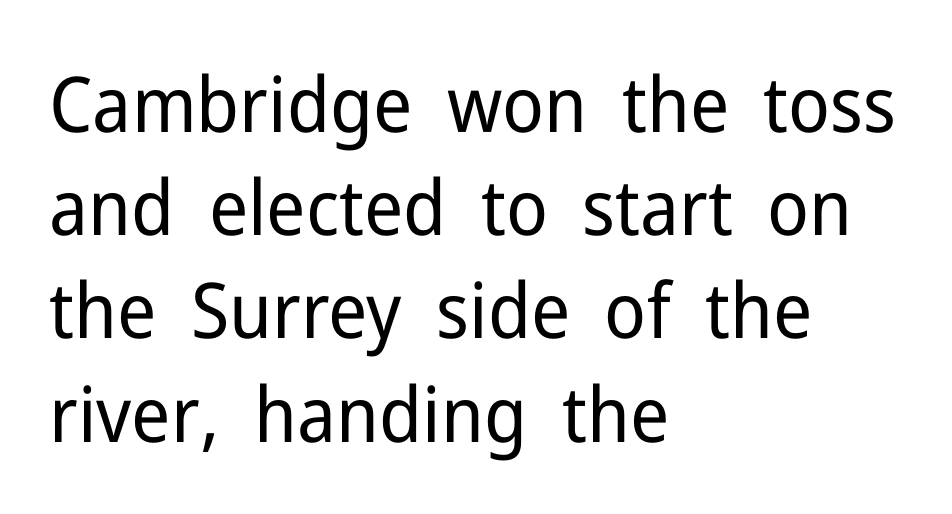
All the whitespace from short lines collects on the right. The rendering uses natural spacing where letterforms have individual widths. The passage shown is typeset with a sans-serif family. Baseline-to-baseline distance is the conventional proportion of letter height. If you drew a line through each stem, it would be perfectly vertical.
